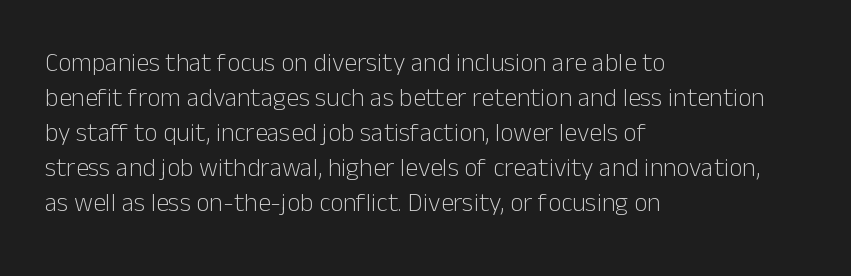
Q: Is the text bold? A: No.
Q: Is the text italic (slanted)? A: No, it is upright.
Q: Is the text underlined? A: No.
Q: How is the paragraph aligned? A: Left-aligned.
Q: Is the spacing between letters normal or unusually wide? A: Normal.
Q: Is the spacing between lines tight, normal or loose? A: Normal.
